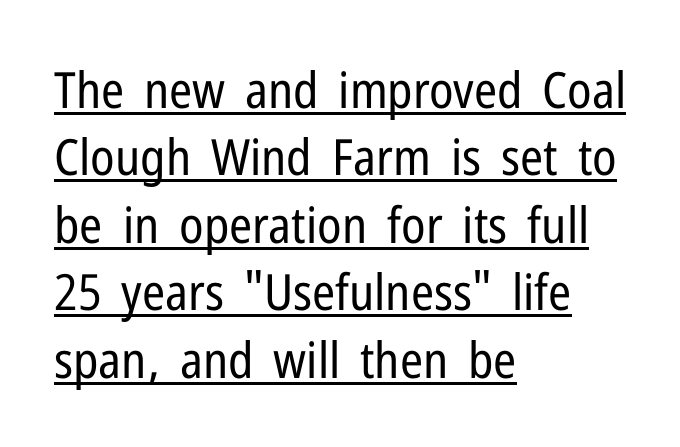
{"serif": "no", "italic": "no", "bold": "no", "weight": "regular", "width": "condensed", "stroke_contrast": "low", "x_height": "medium", "monospaced": "no", "underline": "yes", "align": "left", "line_spacing": "normal", "line_spacing_ratio": 1.35, "letter_spacing": "normal", "letter_spacing_em": 0.0, "glyph_px": 50}
